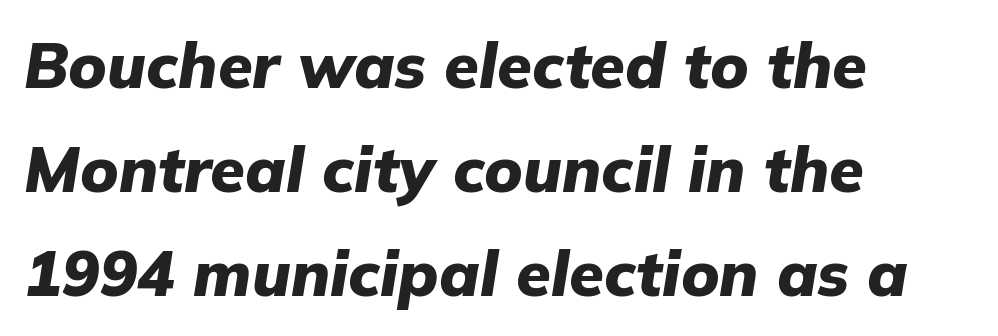
Q: Is the text bold? A: Yes.
Q: Is the text italic (slanted)? A: Yes, it leans right by about 9 degrees.
Q: Is the text underlined? A: No.
Q: How is the paragraph aligned? A: Left-aligned.
Q: Is the spacing between letters normal or unusually wide? A: Normal.
Q: Is the spacing between lines tight, normal or loose? A: Normal.
Q: Width (condensed, normal, or wide)? A: Normal.
Q: Stroke contrast? A: Low.
Q: x-height? A: Medium.
Q: Monospaced? A: No.
